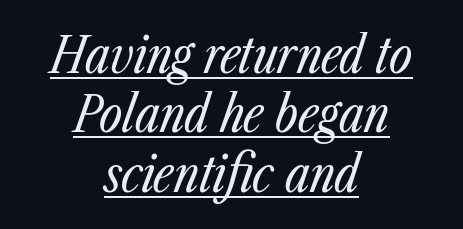
{"italic": "yes", "lean": "right", "slant_degrees": 23, "bold": "no", "weight": "regular", "width": "condensed", "stroke_contrast": "low", "x_height": "medium", "monospaced": "no", "underline": "yes", "align": "center", "line_spacing_ratio": 1.19, "letter_spacing": "normal", "letter_spacing_em": 0.0, "glyph_px": 50}
